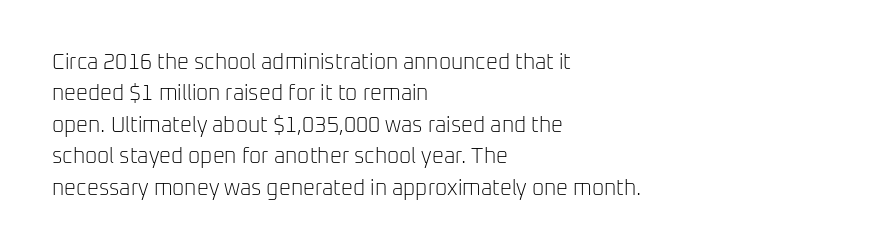
Each row of text sits above clean, open space. Italic? Not at all — the glyphs are vertical. Typeset ragged right — the left edge is the straight one. Each word holds together tightly as a unit, with standard inter-letter gaps. Interline gaps are of average width in this sample.
